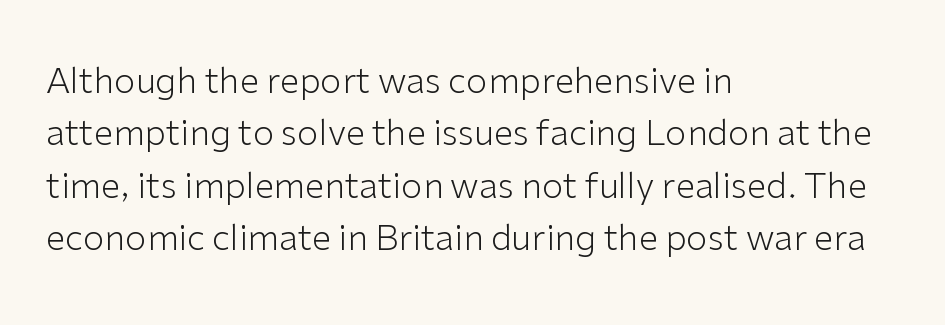
This reads as an unemphasized weight, regular at the heaviest. Do the letters lean? They stand straight. This rendering uses left alignment, leaving the right contour irregular. Caption: standard tracking, unaltered. The space between consecutive lines is moderate.
